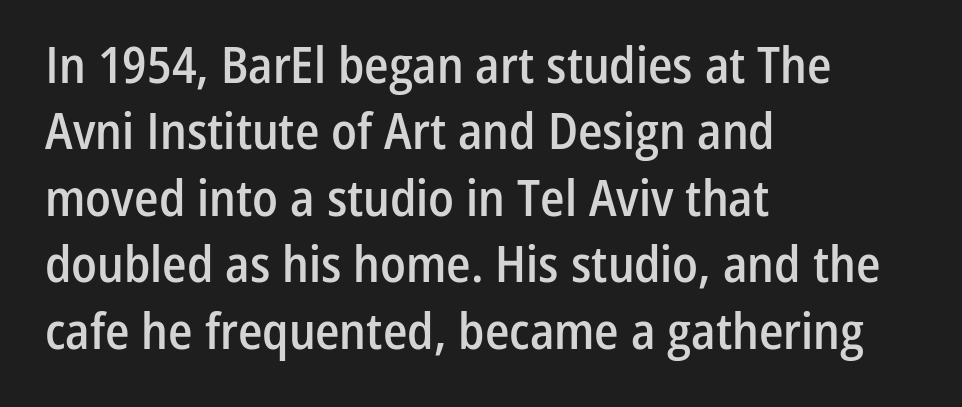
Q: Is the text bold? A: Semi-bold.
Q: Is the text italic (slanted)? A: No, it is upright.
Q: Is the typeface a serif or a sans-serif typeface? A: Sans-serif.
Q: Is the text underlined? A: No.
Q: How is the paragraph aligned? A: Left-aligned.
Q: Is the spacing between letters normal or unusually wide? A: Normal.
Q: Is the spacing between lines tight, normal or loose? A: Normal.
Q: Width (condensed, normal, or wide)? A: Condensed.
Q: Stroke contrast? A: Low.
Q: x-height? A: Medium.
Q: Monospaced? A: No.
